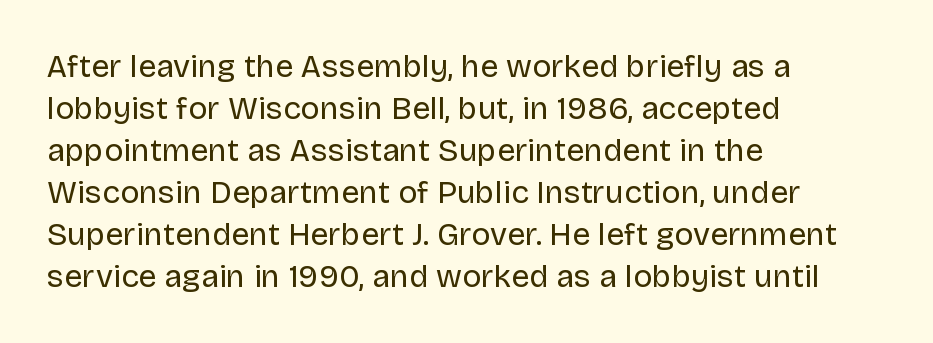
Q: Is the text bold? A: No.
Q: Is the text italic (slanted)? A: No, it is upright.
Q: Is the typeface a serif or a sans-serif typeface? A: Sans-serif.
Q: Is the text underlined? A: No.
Q: How is the paragraph aligned? A: Left-aligned.
Q: Is the spacing between letters normal or unusually wide? A: Normal.
Q: Is the spacing between lines tight, normal or loose? A: Normal.
Q: Width (condensed, normal, or wide)? A: Normal.
Q: Stroke contrast? A: Low.
Q: x-height? A: Large.
Q: Monospaced? A: No.
